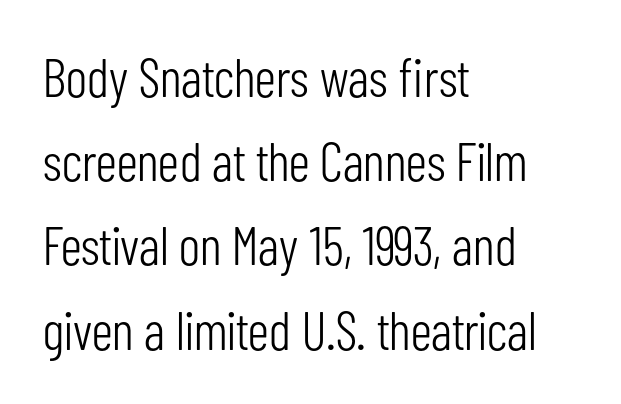
Q: Is the text bold? A: No.
Q: Is the text italic (slanted)? A: No, it is upright.
Q: Is the typeface a serif or a sans-serif typeface? A: Sans-serif.
Q: Is the text underlined? A: No.
Q: How is the paragraph aligned? A: Left-aligned.
Q: Is the spacing between letters normal or unusually wide? A: Normal.
Q: Is the spacing between lines tight, normal or loose? A: Normal.
Q: Width (condensed, normal, or wide)? A: Condensed.
Q: Stroke contrast? A: Low.
Q: x-height? A: Medium.
Q: Monospaced? A: No.
